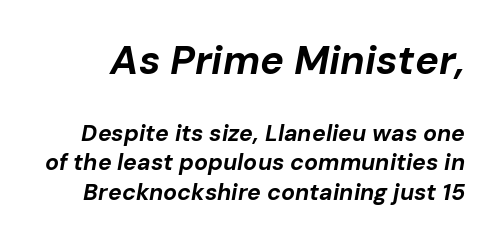
Rows of type keep a routine distance in the vertical direction. Rendered with sloped, italic letterforms. Set as a true bold cut, around the 700 mark. Character widths vary here, with narrow letters taking less room than wide ones. The words here are not underlined. Glyph-to-glyph distance matches everyday printed text.
